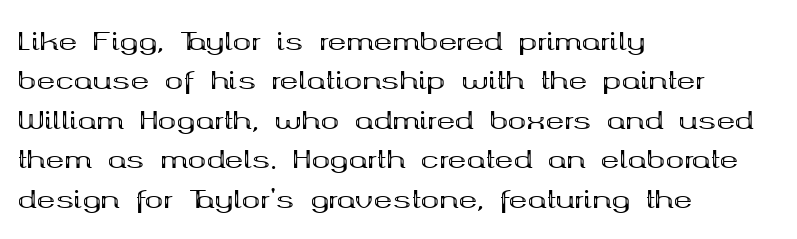
The image shows 25 px bold type, upright; set left-aligned, normal line spacing (1.58x), normal letter spacing, not underlined.
